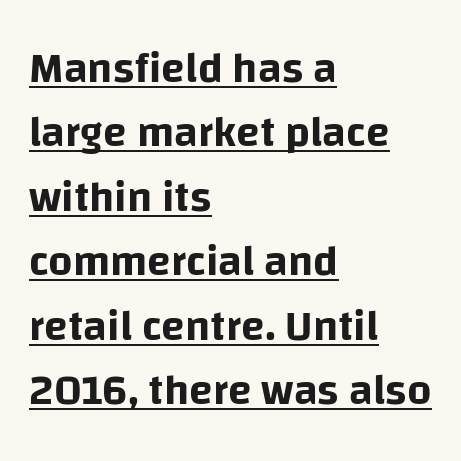
The image shows 43 px sans-serif type, upright; set left-aligned, normal line spacing (1.5x), normal letter spacing, underlined; low stroke contrast and a large x-height.
